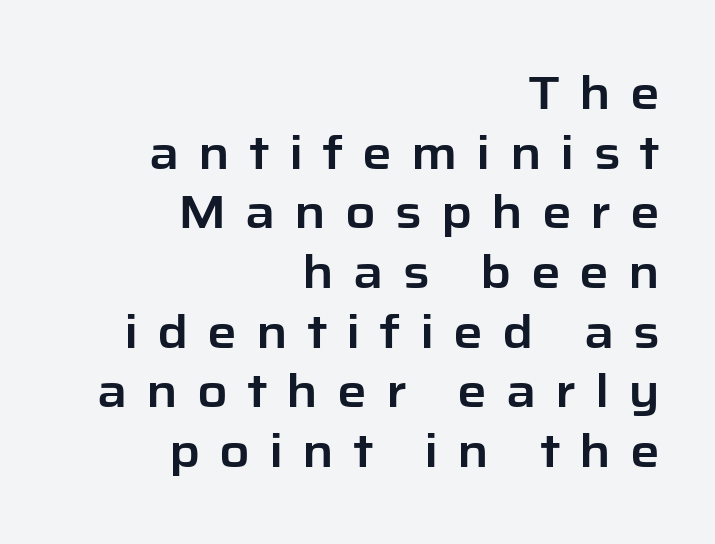
The image shows 47 px sans-serif type, upright; set right-aligned, normal line spacing (1.27x), unusually wide letter spacing (+0.4 em), not underlined; low stroke contrast and a medium x-height.
